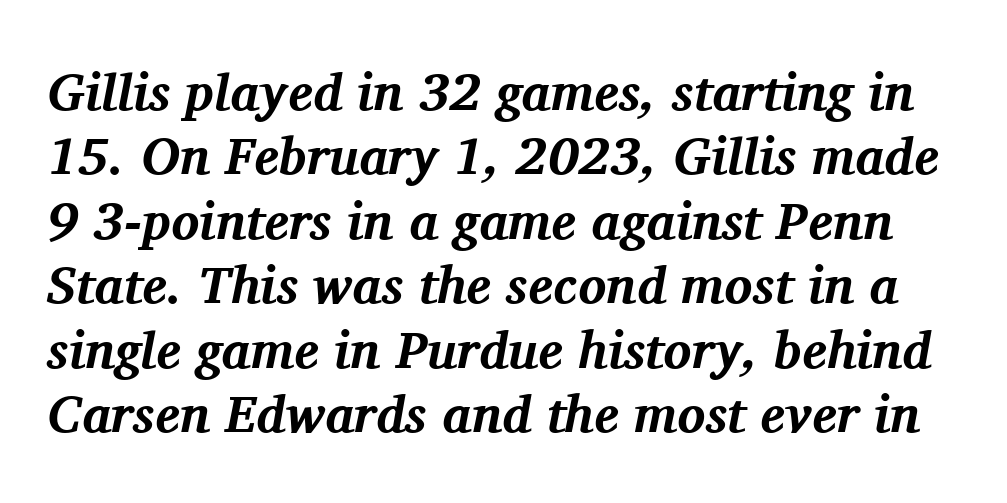
Q: Is the text bold? A: Yes.
Q: Is the text italic (slanted)? A: Yes, it leans right by about 11 degrees.
Q: Is the typeface a serif or a sans-serif typeface? A: Serif.
Q: Is the text underlined? A: No.
Q: Is the spacing between letters normal or unusually wide? A: Normal.
Q: Width (condensed, normal, or wide)? A: Normal.
Q: Stroke contrast? A: Medium.
Q: x-height? A: Medium.
Q: Monospaced? A: No.
